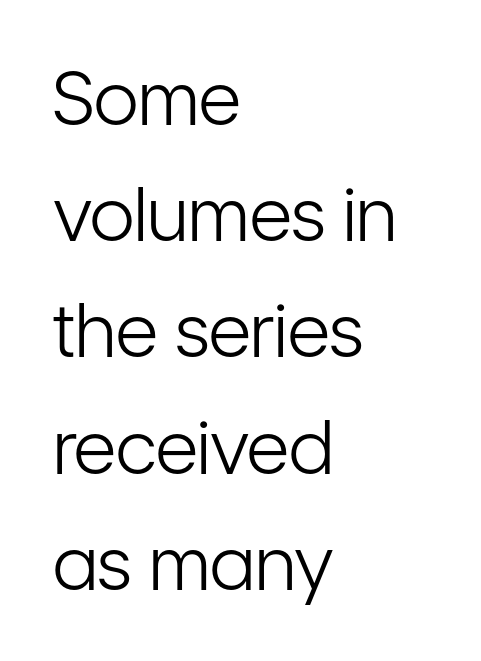
Q: Is the text bold? A: No.
Q: Is the text italic (slanted)? A: No, it is upright.
Q: Is the typeface a serif or a sans-serif typeface? A: Sans-serif.
Q: Is the text underlined? A: No.
Q: How is the paragraph aligned? A: Left-aligned.
Q: Is the spacing between letters normal or unusually wide? A: Normal.
Q: Is the spacing between lines tight, normal or loose? A: Normal.
Q: Width (condensed, normal, or wide)? A: Condensed.
Q: Stroke contrast? A: Low.
Q: x-height? A: Medium.
Q: Monospaced? A: No.
